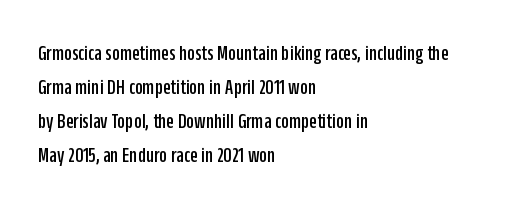
Q: Is the text italic (slanted)? A: No, it is upright.
Q: Is the text underlined? A: No.
Q: How is the paragraph aligned? A: Left-aligned.
Q: Is the spacing between letters normal or unusually wide? A: Normal.
Q: Is the spacing between lines tight, normal or loose? A: Normal.
